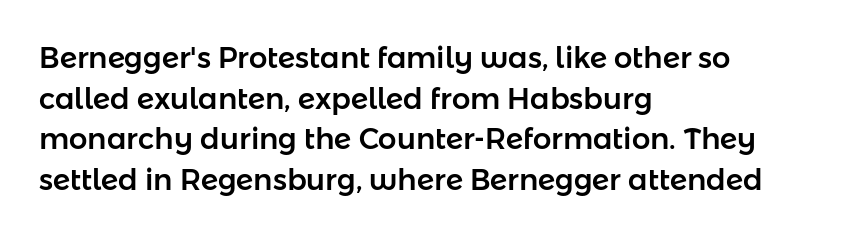
The image shows 29 px sans-serif type, upright; set left-aligned, normal line spacing (1.4x), normal letter spacing, not underlined; low stroke contrast and a medium x-height.
